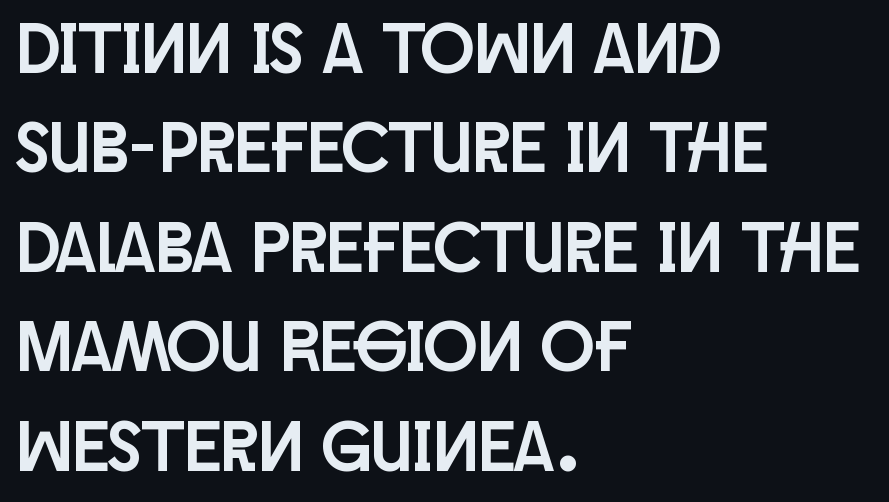
Q: Is the text italic (slanted)? A: No, it is upright.
Q: Is the typeface a serif or a sans-serif typeface? A: Sans-serif.
Q: Is the text underlined? A: No.
Q: How is the paragraph aligned? A: Left-aligned.
Q: Is the spacing between letters normal or unusually wide? A: Normal.
Q: Is the spacing between lines tight, normal or loose? A: Normal.
Q: Width (condensed, normal, or wide)? A: Condensed.
Q: Stroke contrast? A: Low.
Q: x-height? A: Large.
Q: Monospaced? A: No.
